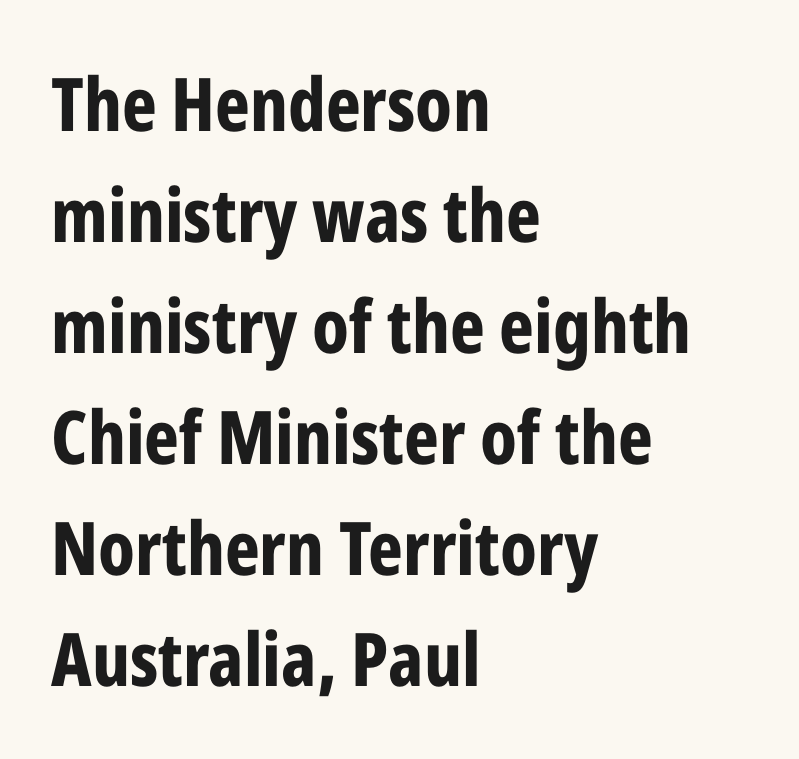
The strokes are fattened all the way to bold. Nope, no serifs anywhere on these letters. Varying glyph widths throughout — classic text-font behaviour. No italicization has been applied; the sample stays upright. The paragraph has a hard left edge and a soft right edge. How are the letters spaced? Ordinarily, with no added tracking.
